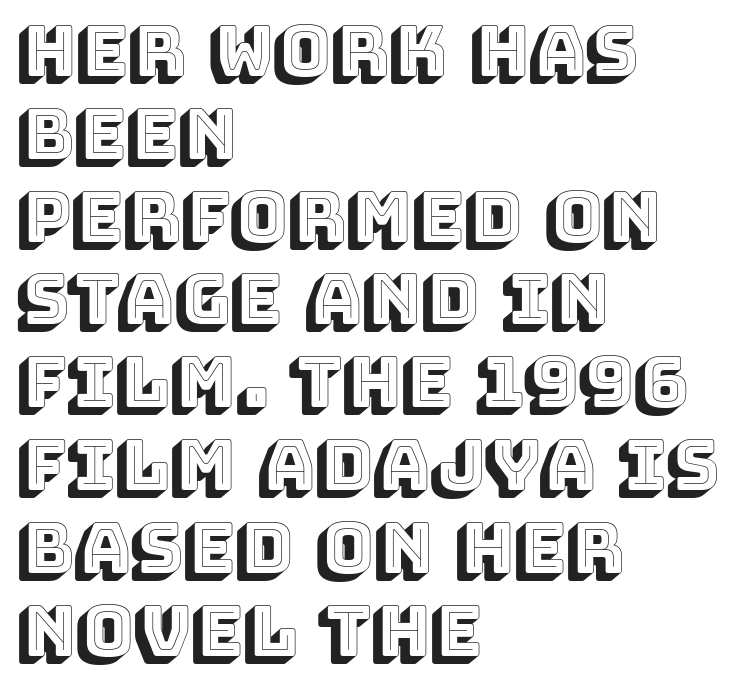
The image shows 69 px text type, upright; set left-aligned, line spacing 1.2x, normal letter spacing, not underlined; a large x-height.
